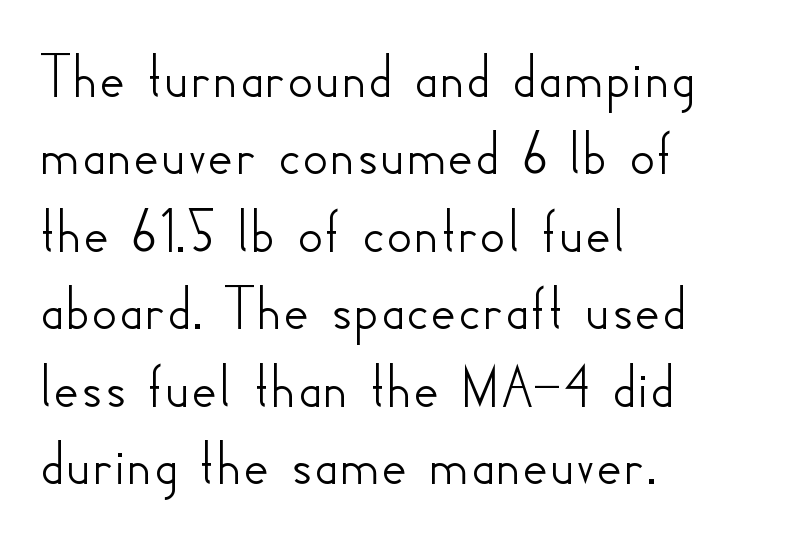
The space beneath each line is pristine and unruled. The paragraph has a hard left edge and a soft right edge. Inter-character spacing is left at the font's built-in metrics. Character widths vary here, with narrow letters taking less room than wide ones.
